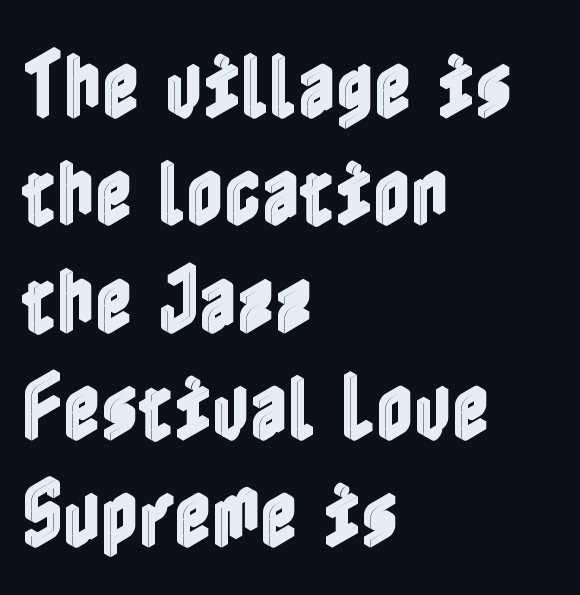
{"italic": "no", "width": "condensed", "x_height": "medium", "underline": "no", "align": "left", "line_spacing": "normal", "line_spacing_ratio": 1.47, "letter_spacing": "normal", "letter_spacing_em": 0.0, "glyph_px": 73}
